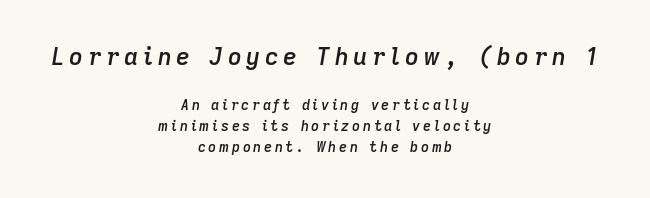
A bare baseline throughout the passage. Posture: slanted. What weight is shown? A semibold, between regular and bold. Bigger letters appear in the top chunk; the bottom chunk is reduced. Compared with typical paragraphs, the rows here are spaced about the same. The rag falls on both sides of this text block equally.
